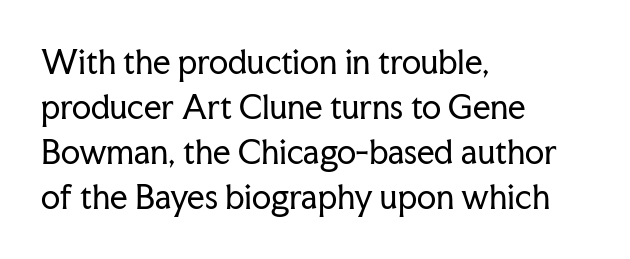
The image shows 31 px regular-weight serif type, upright; set left-aligned, normal line spacing (1.45x), normal letter spacing, not underlined; low stroke contrast and a medium x-height.
